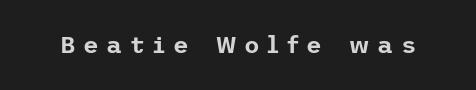
{"italic": "no", "underline": "no", "letter_spacing": "wide", "letter_spacing_em": 0.32, "glyph_px": 24}
